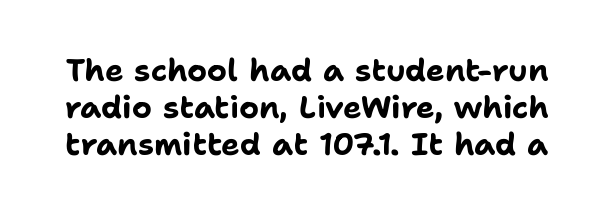
A typesetter would label this face a sans. Lines of text with bare space underneath. Does the lettering tilt? It doesn't — this is upright. As a designer I'd log this as weight 700, bold. Think of a printed novel: that variable character pitch is what you see here. How are the letters spaced? Ordinarily, with no added tracking.
